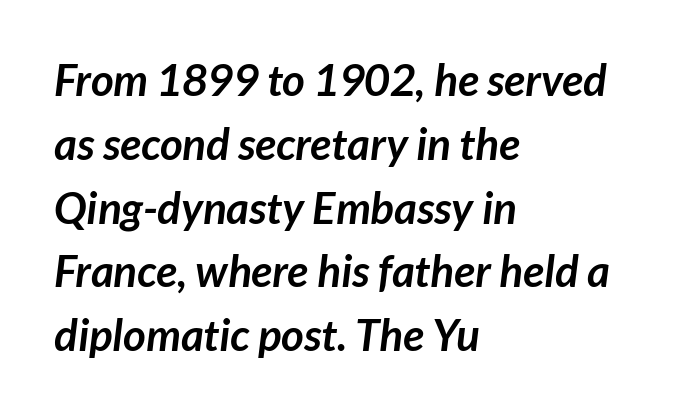
Q: Is the text bold? A: Yes.
Q: Is the typeface a serif or a sans-serif typeface? A: Sans-serif.
Q: Is the text underlined? A: No.
Q: How is the paragraph aligned? A: Left-aligned.
Q: Is the spacing between letters normal or unusually wide? A: Normal.
Q: Is the spacing between lines tight, normal or loose? A: Normal.
Q: Width (condensed, normal, or wide)? A: Normal.
Q: Stroke contrast? A: Low.
Q: x-height? A: Medium.
Q: Monospaced? A: No.
